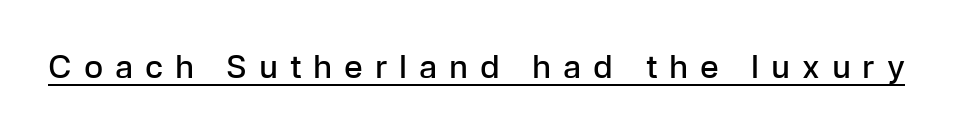
The rendering uses the underline text-decoration. A typesetter would call this proportional, since set widths differ per character. On the weight axis this lands at semibold, roughly 600. Italic? Not at all — the glyphs are vertical. In terms of letterform style, serifs are entirely absent. The gaps between neighbouring characters are conspicuously large.
